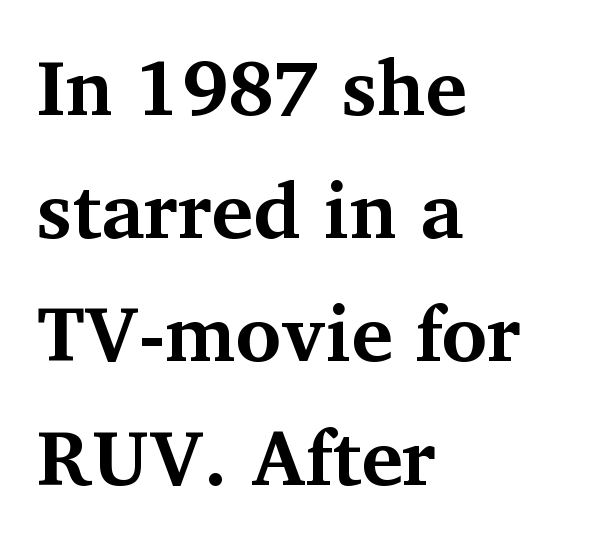
Q: Is the text bold? A: Yes.
Q: Is the text italic (slanted)? A: No, it is upright.
Q: Is the typeface a serif or a sans-serif typeface? A: Serif.
Q: Is the text underlined? A: No.
Q: How is the paragraph aligned? A: Left-aligned.
Q: Is the spacing between letters normal or unusually wide? A: Normal.
Q: Is the spacing between lines tight, normal or loose? A: Normal.
Q: Width (condensed, normal, or wide)? A: Normal.
Q: Stroke contrast? A: Medium.
Q: x-height? A: Medium.
Q: Monospaced? A: No.
